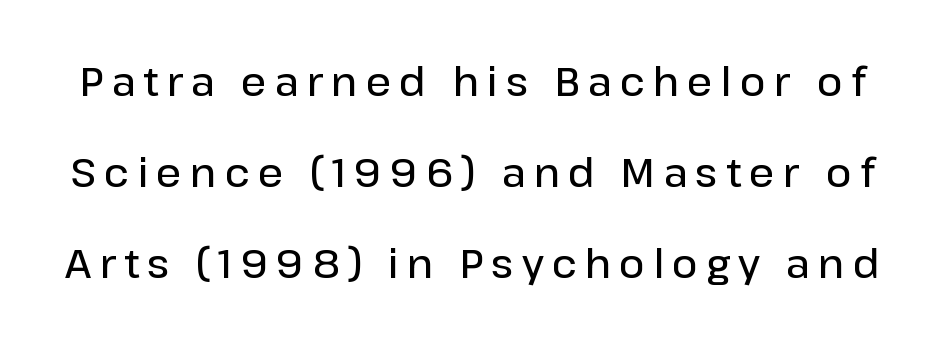
Q: Is the text bold? A: Semi-bold.
Q: Is the text italic (slanted)? A: No, it is upright.
Q: Is the typeface a serif or a sans-serif typeface? A: Sans-serif.
Q: Is the text underlined? A: No.
Q: Is the spacing between letters normal or unusually wide? A: Unusually wide.
Q: Is the spacing between lines tight, normal or loose? A: Loose.
Q: Width (condensed, normal, or wide)? A: Normal.
Q: Stroke contrast? A: Low.
Q: x-height? A: Medium.
Q: Monospaced? A: No.
